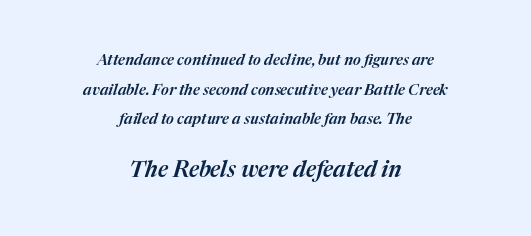
The image shows 22 px text type, italic (leaning right); set centered, loose line spacing (1.98x), normal letter spacing, not underlined; the second (bottom) block is 1.47x larger.
